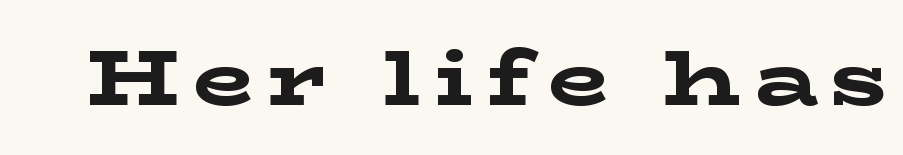
Q: Is the text bold? A: Yes.
Q: Is the text italic (slanted)? A: No, it is upright.
Q: Is the typeface a serif or a sans-serif typeface? A: Serif.
Q: Is the text underlined? A: No.
Q: Width (condensed, normal, or wide)? A: Wide.
Q: Stroke contrast? A: Low.
Q: x-height? A: Medium.
Q: Monospaced? A: No.
